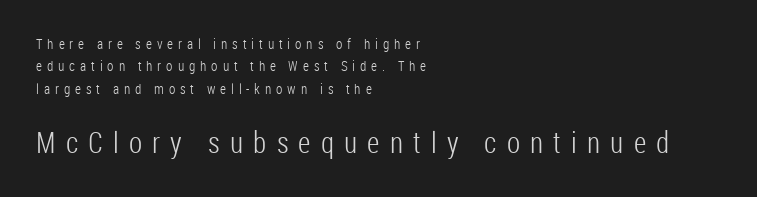
{"serif": "no", "italic": "no", "bold": "no", "weight": "light", "width": "condensed", "stroke_contrast": "low", "x_height": "medium", "monospaced": "no", "underline": "no", "align": "left", "line_spacing": "normal", "line_spacing_ratio": 1.59, "letter_spacing": "wide", "letter_spacing_em": 0.35, "larger_block": "second", "size_ratio": 2.07, "glyph_px": 29}
